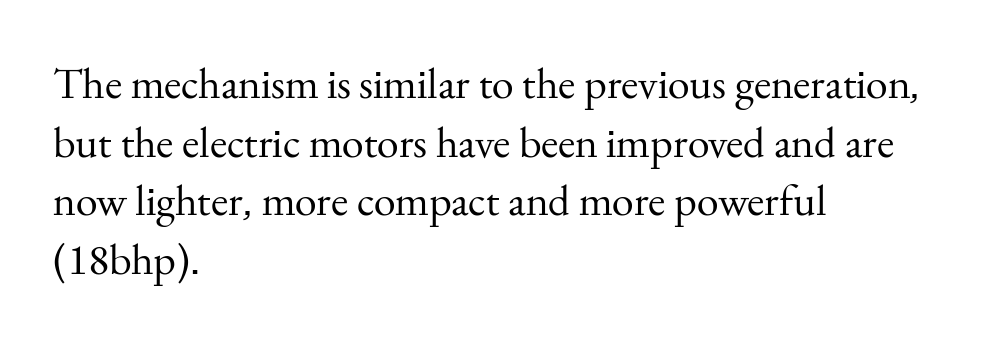
The image shows 44 px regular-weight serif type, upright; set left-aligned, normal line spacing (1.33x), normal letter spacing, not underlined; medium stroke contrast and a small x-height.
